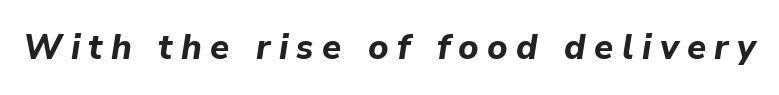
{"italic": "yes", "lean": "right", "slant_degrees": 9, "bold": "yes", "weight": "bold", "width": "normal", "stroke_contrast": "low", "x_height": "medium", "monospaced": "no", "underline": "no", "letter_spacing": "wide", "letter_spacing_em": 0.24, "glyph_px": 35}
